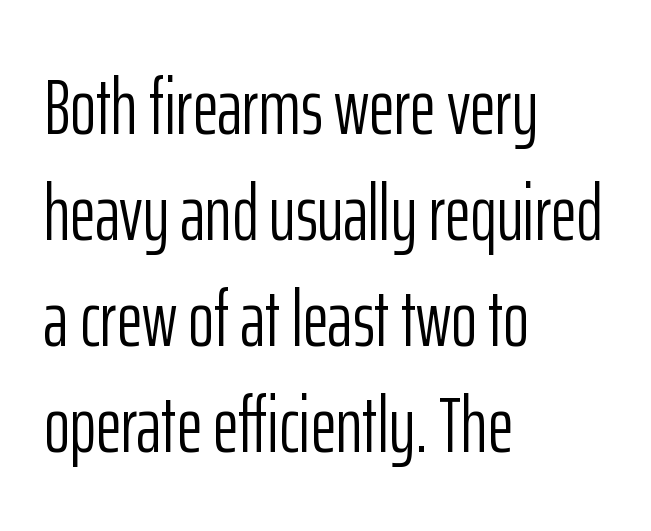
{"serif": "no", "italic": "no", "bold": "no", "weight": "light", "width": "condensed", "stroke_contrast": "low", "x_height": "medium", "monospaced": "no", "underline": "no", "align": "left", "line_spacing": "normal", "line_spacing_ratio": 1.34, "letter_spacing": "normal", "letter_spacing_em": 0.0, "glyph_px": 79}
